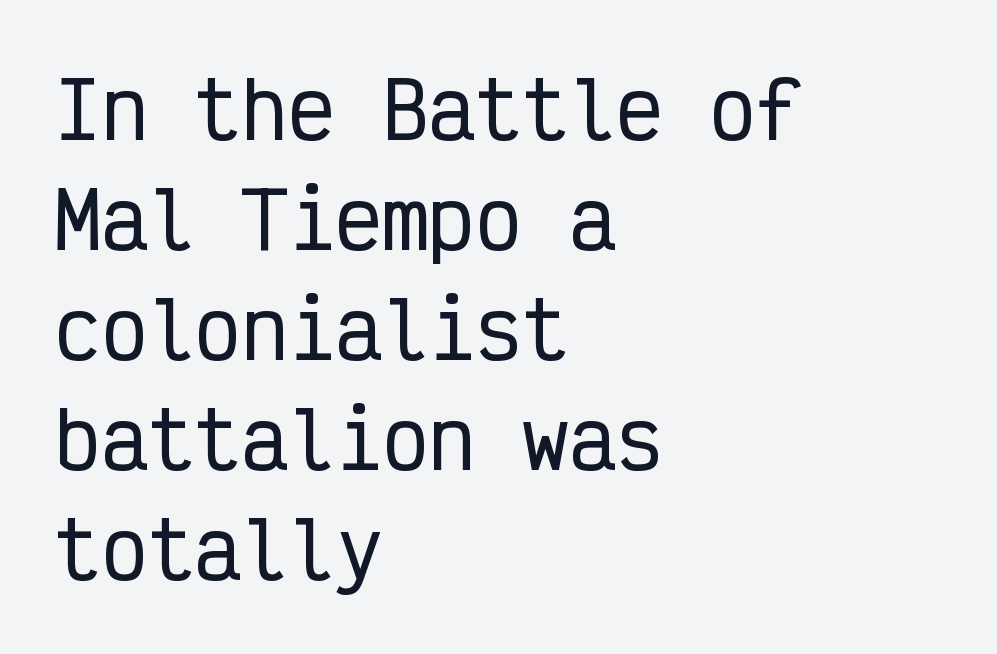
Q: Is the text italic (slanted)? A: No, it is upright.
Q: Is the typeface a serif or a sans-serif typeface? A: Sans-serif.
Q: Is the text underlined? A: No.
Q: How is the paragraph aligned? A: Left-aligned.
Q: Is the spacing between letters normal or unusually wide? A: Normal.
Q: Is the spacing between lines tight, normal or loose? A: Normal.
Q: Width (condensed, normal, or wide)? A: Condensed.
Q: Stroke contrast? A: Low.
Q: x-height? A: Medium.
Q: Monospaced? A: Yes.
